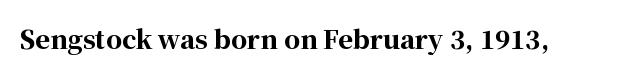
{"italic": "no", "bold": "yes", "underline": "no", "letter_spacing": "normal", "letter_spacing_em": 0.0, "glyph_px": 25}
